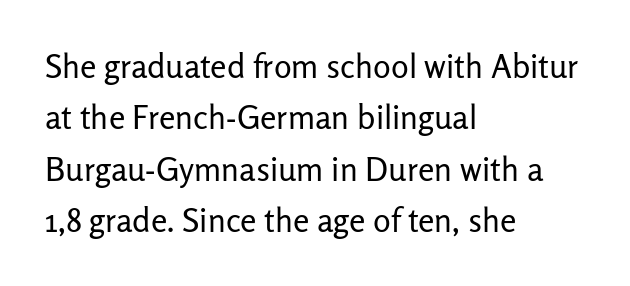
Q: Is the text bold? A: No.
Q: Is the text italic (slanted)? A: No, it is upright.
Q: Is the typeface a serif or a sans-serif typeface? A: Sans-serif.
Q: Is the text underlined? A: No.
Q: How is the paragraph aligned? A: Left-aligned.
Q: Is the spacing between letters normal or unusually wide? A: Normal.
Q: Is the spacing between lines tight, normal or loose? A: Normal.
Q: Width (condensed, normal, or wide)? A: Normal.
Q: Stroke contrast? A: Low.
Q: x-height? A: Medium.
Q: Monospaced? A: No.
